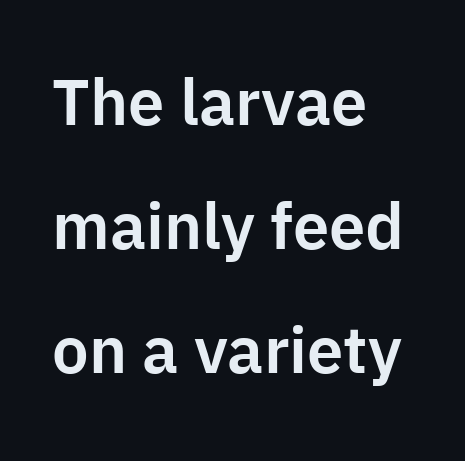
Descenders are the only things crossing below the line. This sample uses plain, unmodified letter spacing. The setting favours the left margin, as ordinary paragraphs usually do. Does the leading feel generous? Absolutely, it's lavish. The type family on display is of the sans-serif kind.
